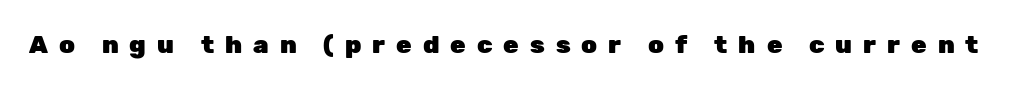
The image shows 25 px bold type, upright; set unusually wide letter spacing (+0.44 em), not underlined.
